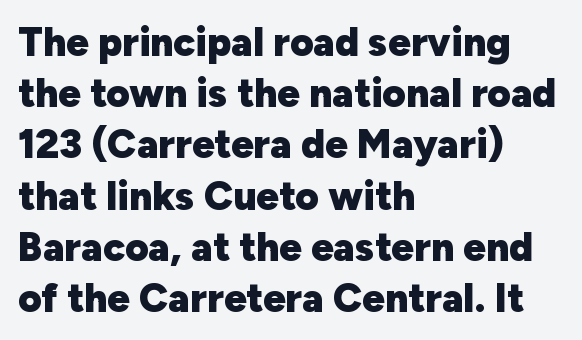
Q: Is the text bold? A: Yes.
Q: Is the text italic (slanted)? A: No, it is upright.
Q: Is the typeface a serif or a sans-serif typeface? A: Sans-serif.
Q: Is the text underlined? A: No.
Q: How is the paragraph aligned? A: Left-aligned.
Q: Is the spacing between letters normal or unusually wide? A: Normal.
Q: Is the spacing between lines tight, normal or loose? A: Normal.
Q: Width (condensed, normal, or wide)? A: Normal.
Q: Stroke contrast? A: Low.
Q: x-height? A: Medium.
Q: Monospaced? A: No.
